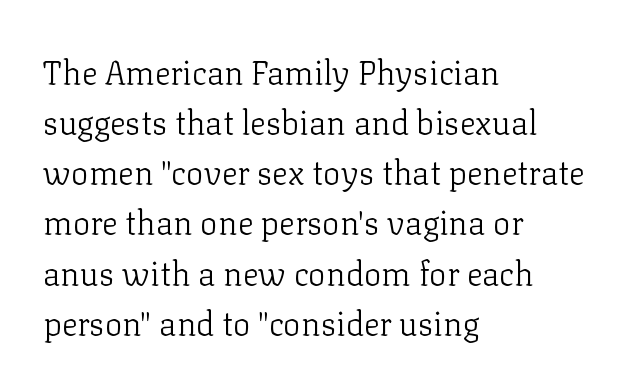
Reading down the block, your eye returns to a fixed left position each line. The glyphs in this specimen are seriffed. The font is comparable to plain body text, perhaps lighter. The rendering uses natural spacing where letterforms have individual widths.
